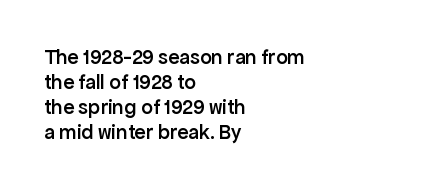
The image shows 21 px text type, upright; set left-aligned, line spacing 1.19x, normal letter spacing, not underlined.
